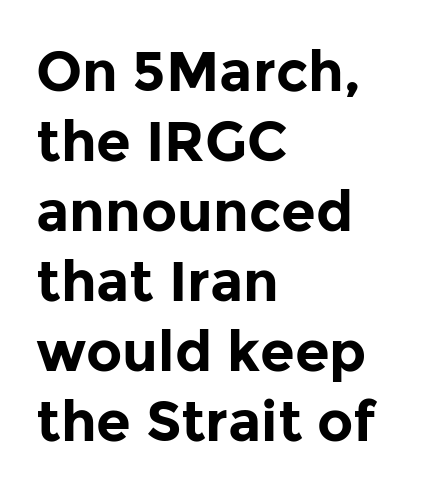
The letters stand upright; this is a roman face. The face used here is rendered with its standard letterfit. Regarding leading, the lines here are spaced in the standard way. Clear beneath every line of the passage. Think of a printed novel: that variable character pitch is what you see here. This sample uses a sans-serif face.
